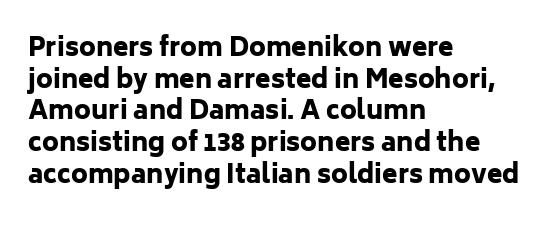
{"italic": "no", "bold": "yes", "underline": "no", "align": "left", "line_spacing": "normal", "line_spacing_ratio": 1.27, "letter_spacing": "normal", "letter_spacing_em": 0.0, "glyph_px": 25}
